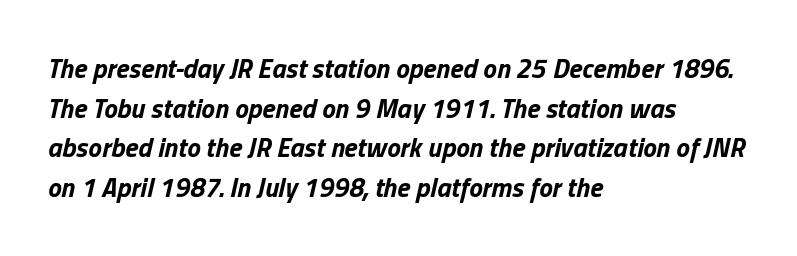
Q: Is the text bold? A: Yes.
Q: Is the text italic (slanted)? A: Yes, it leans right by about 13 degrees.
Q: Is the text underlined? A: No.
Q: How is the paragraph aligned? A: Left-aligned.
Q: Is the spacing between letters normal or unusually wide? A: Normal.
Q: Is the spacing between lines tight, normal or loose? A: Normal.
